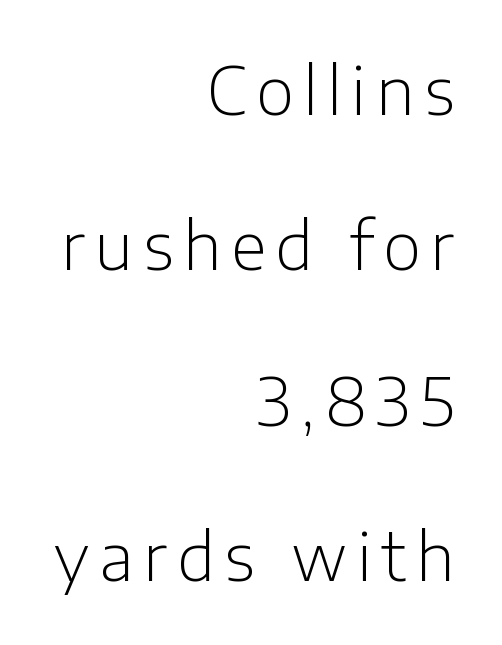
Is there much room between lines? Yes — plenty of vertical air separates them. Look at the bottom of the vertical strokes: they stop flat, with no serifs. A clean baseline with only descenders dipping below it. Looks like regular typesetting: each glyph gets only the width it needs. Stems here are at most as thick as an everyday book face.
